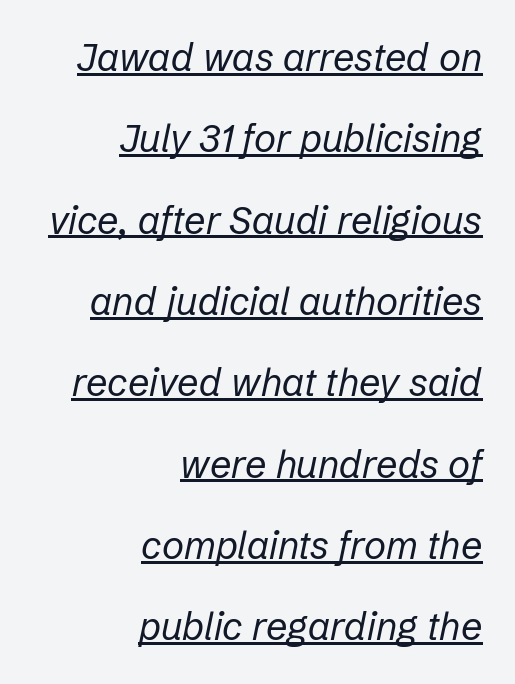
The image shows 38 px regular-weight type, italic (leaning right); set right-aligned, loose line spacing (2.14x), normal letter spacing, underlined; low stroke contrast and a medium x-height.
